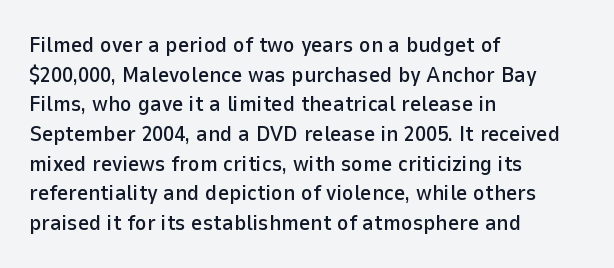
Q: Is the text italic (slanted)? A: No, it is upright.
Q: Is the text underlined? A: No.
Q: How is the paragraph aligned? A: Left-aligned.
Q: Is the spacing between letters normal or unusually wide? A: Normal.
Q: Is the spacing between lines tight, normal or loose? A: Normal.
